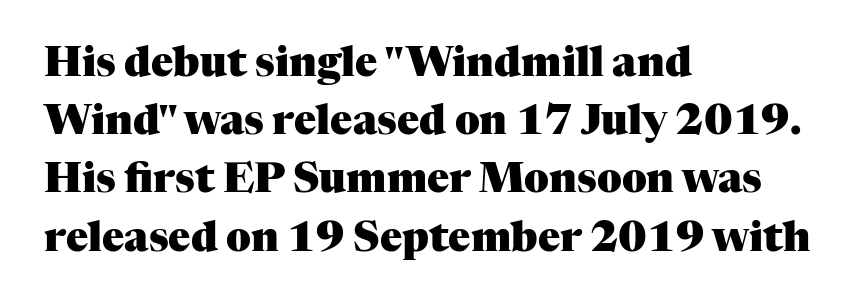
Q: Is the text bold? A: Yes.
Q: Is the text italic (slanted)? A: No, it is upright.
Q: Is the typeface a serif or a sans-serif typeface? A: Serif.
Q: Is the text underlined? A: No.
Q: How is the paragraph aligned? A: Left-aligned.
Q: Is the spacing between letters normal or unusually wide? A: Normal.
Q: Is the spacing between lines tight, normal or loose? A: Normal.
Q: Width (condensed, normal, or wide)? A: Normal.
Q: Stroke contrast? A: Medium.
Q: x-height? A: Medium.
Q: Monospaced? A: No.
